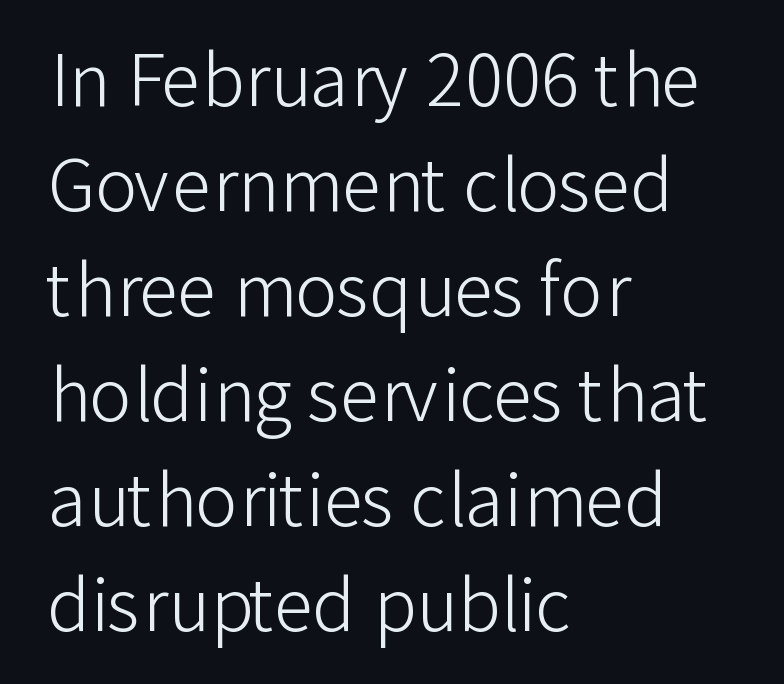
Vertical spacing — default. If you drew a line through each stem, it would be perfectly vertical. The face used here is rendered with its standard letterfit. The letters look calm and open, with moderate or lighter stems. Does the copy run flush right? No — it runs flush left.
